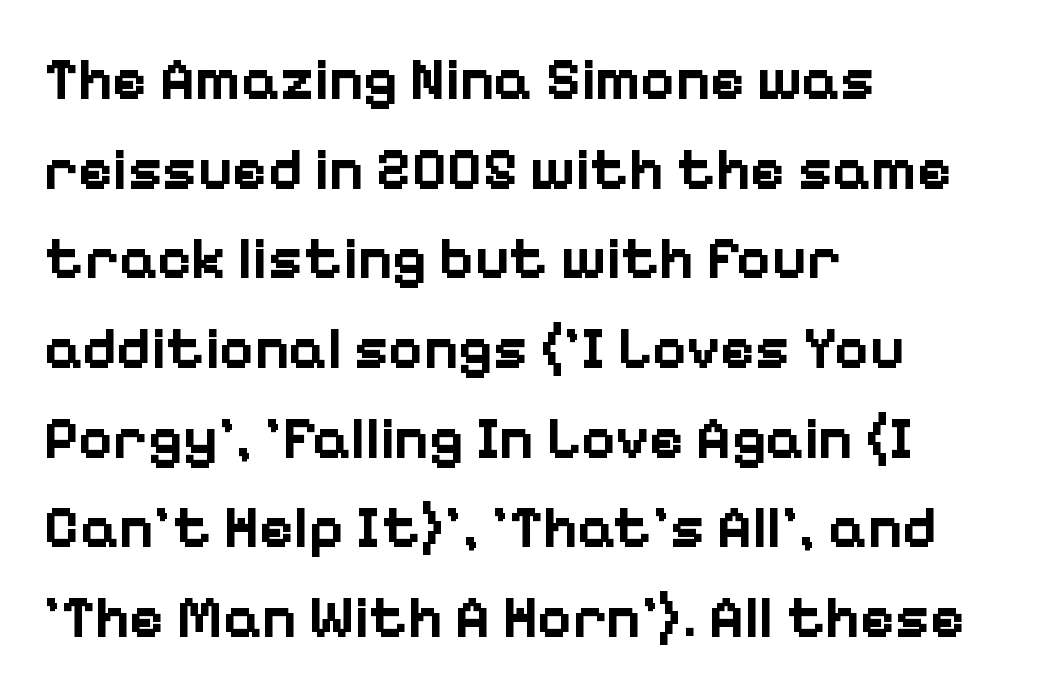
Q: Is the text bold? A: Yes.
Q: Is the text italic (slanted)? A: No, it is upright.
Q: Is the typeface a serif or a sans-serif typeface? A: Sans-serif.
Q: Is the text underlined? A: No.
Q: How is the paragraph aligned? A: Left-aligned.
Q: Is the spacing between letters normal or unusually wide? A: Normal.
Q: Is the spacing between lines tight, normal or loose? A: Normal.
Q: Width (condensed, normal, or wide)? A: Normal.
Q: Stroke contrast? A: Low.
Q: x-height? A: Medium.
Q: Monospaced? A: No.
